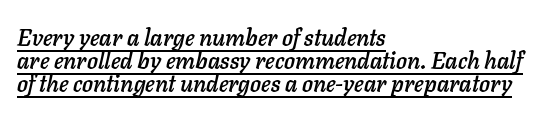
{"italic": "yes", "lean": "right", "slant_degrees": 11, "underline": "yes", "align": "left", "line_spacing": "tight", "line_spacing_ratio": 1.01, "letter_spacing": "normal", "letter_spacing_em": 0.0, "glyph_px": 23}
